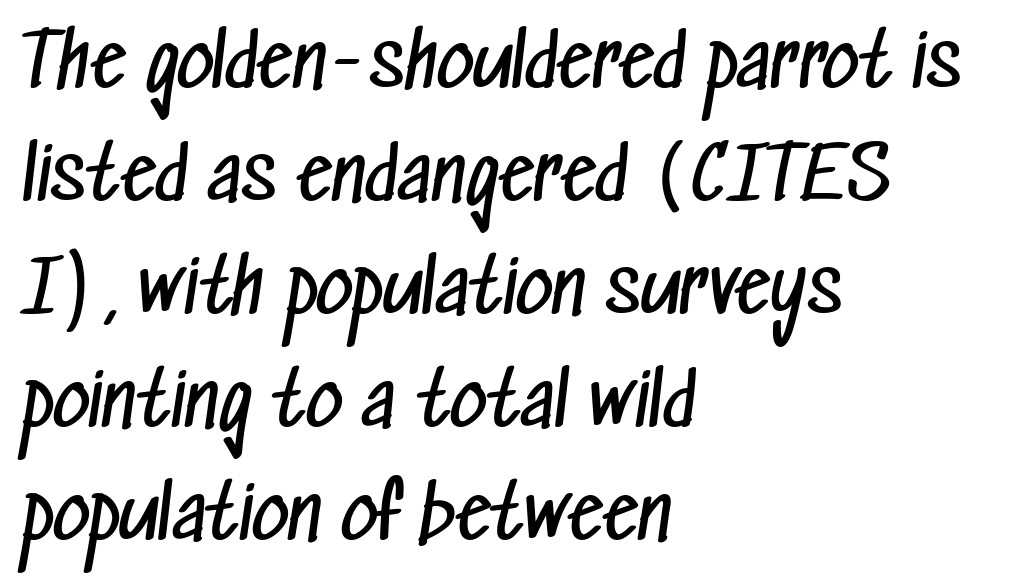
The image shows 72 px regular-weight, condensed sans-serif type; set left-aligned, normal line spacing (1.57x), normal letter spacing, not underlined; low stroke contrast and a medium x-height.
